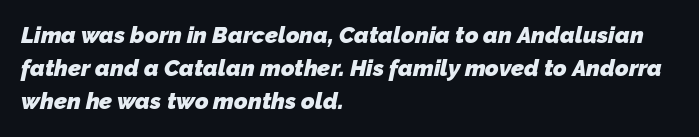
{"bold": "yes", "underline": "no", "align": "left", "line_spacing": "normal", "line_spacing_ratio": 1.44, "letter_spacing": "normal", "letter_spacing_em": 0.0, "glyph_px": 23}
